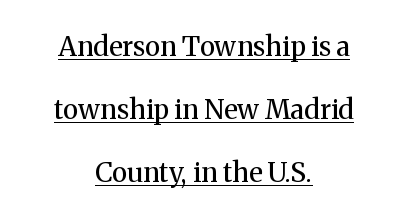
Q: Is the text bold? A: No.
Q: Is the text italic (slanted)? A: No, it is upright.
Q: Is the text underlined? A: Yes.
Q: How is the paragraph aligned? A: Centered.
Q: Is the spacing between letters normal or unusually wide? A: Normal.
Q: Is the spacing between lines tight, normal or loose? A: Loose.
